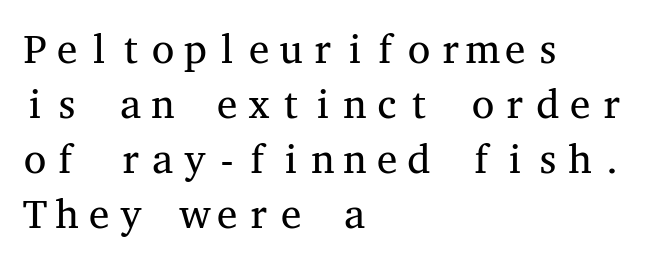
Q: Is the text bold? A: No.
Q: Is the text italic (slanted)? A: No, it is upright.
Q: Is the typeface a serif or a sans-serif typeface? A: Serif.
Q: Is the text underlined? A: No.
Q: How is the paragraph aligned? A: Left-aligned.
Q: Is the spacing between letters normal or unusually wide? A: Normal.
Q: Is the spacing between lines tight, normal or loose? A: Normal.
Q: Width (condensed, normal, or wide)? A: Wide.
Q: Stroke contrast? A: Medium.
Q: x-height? A: Medium.
Q: Monospaced? A: Yes.
